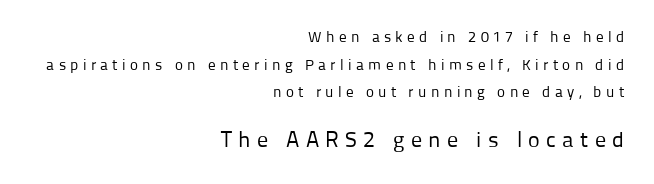
{"italic": "no", "bold": "no", "underline": "no", "align": "right", "line_spacing_ratio": 1.84, "letter_spacing": "wide", "letter_spacing_em": 0.29, "larger_block": "second", "size_ratio": 1.47, "glyph_px": 22}
